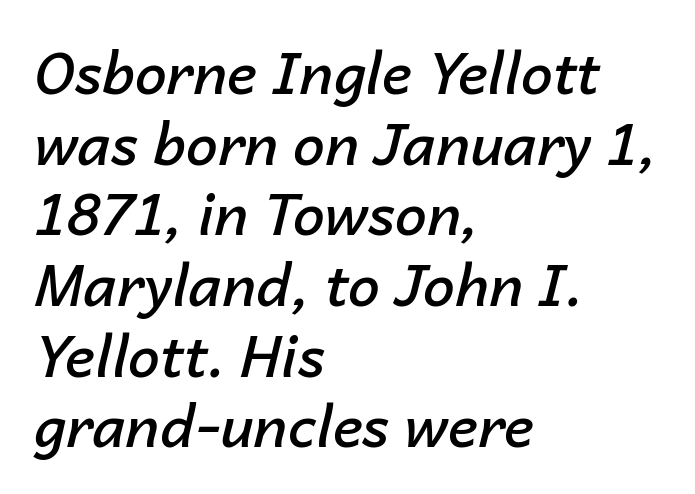
Think of a printed novel: that variable character pitch is what you see here. The passage is arranged the way most books set body copy — flush left. Each glyph is drawn with semibold strokes, heavier than normal yet not fully bold. The glyphs look as if they've been sheared to an angle. Inter-character spacing is left at the font's built-in metrics. The zone under the glyphs is completely vacant.
